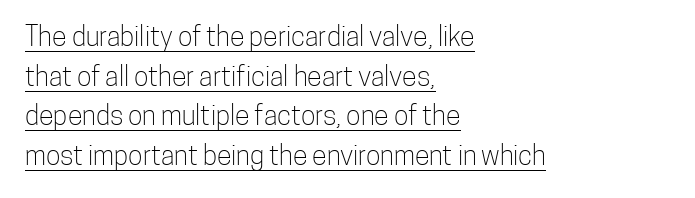
Q: Is the text bold? A: No.
Q: Is the text italic (slanted)? A: No, it is upright.
Q: Is the text underlined? A: Yes.
Q: How is the paragraph aligned? A: Left-aligned.
Q: Is the spacing between letters normal or unusually wide? A: Normal.
Q: Is the spacing between lines tight, normal or loose? A: Normal.
